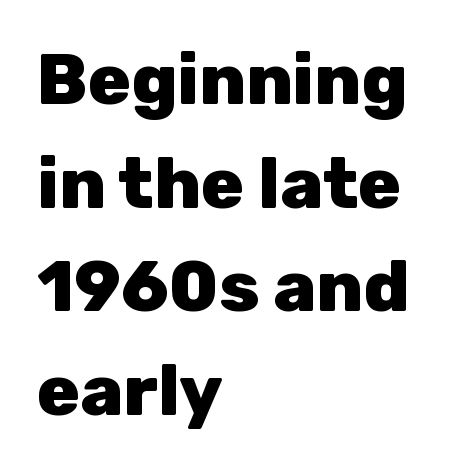
The image shows 71 px heavy sans-serif type, upright; set left-aligned, normal line spacing (1.46x), normal letter spacing, not underlined; low stroke contrast and a medium x-height.
